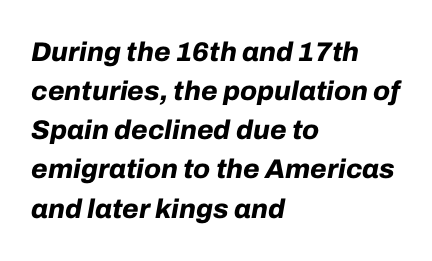
Q: Is the text bold? A: Yes.
Q: Is the text italic (slanted)? A: Yes, it leans right by about 10 degrees.
Q: Is the text underlined? A: No.
Q: How is the paragraph aligned? A: Left-aligned.
Q: Is the spacing between letters normal or unusually wide? A: Normal.
Q: Is the spacing between lines tight, normal or loose? A: Normal.
